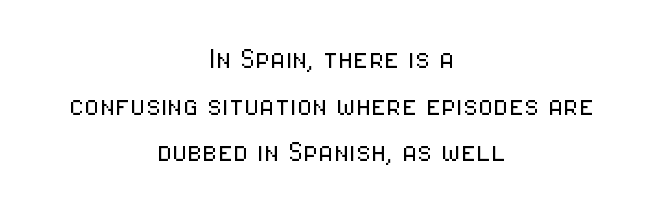
The typography opts for an upright posture over an oblique one. The face used here is proportionally spaced, like ordinary book or web type. Each new line begins a customary step beneath the previous one. Visually the block forms a symmetrical silhouette, jagged on both flanks. The typesetting does not lean heavy: it is not bold. There is no visible air inserted between adjacent glyphs.
